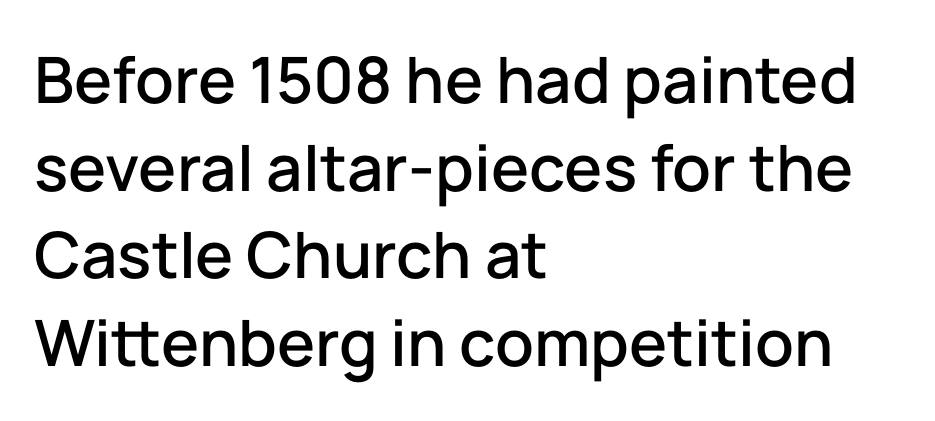
{"serif": "no", "italic": "no", "width": "normal", "stroke_contrast": "low", "x_height": "medium", "monospaced": "no", "underline": "no", "align": "left", "line_spacing": "normal", "line_spacing_ratio": 1.37, "letter_spacing": "normal", "letter_spacing_em": 0.0, "glyph_px": 64}
